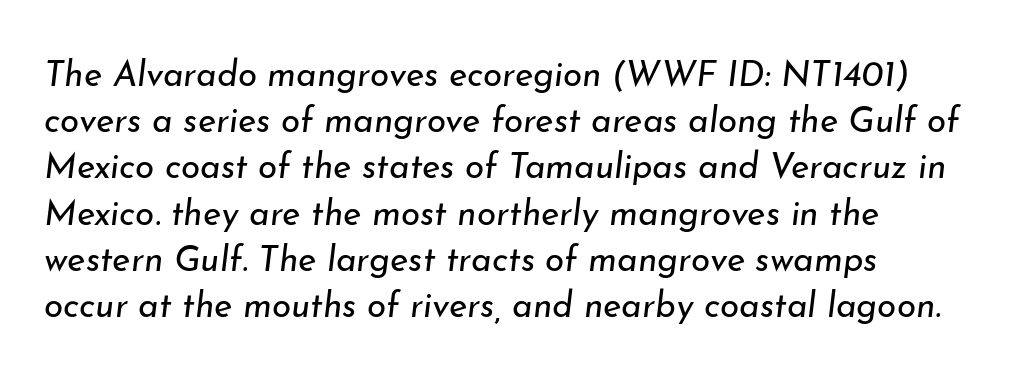
Q: Is the text bold? A: No.
Q: Is the text italic (slanted)? A: Yes, it leans right by about 7 degrees.
Q: Is the text underlined? A: No.
Q: Is the spacing between letters normal or unusually wide? A: Normal.
Q: Is the spacing between lines tight, normal or loose? A: Normal.
Q: Width (condensed, normal, or wide)? A: Normal.
Q: Stroke contrast? A: Low.
Q: x-height? A: Small.
Q: Monospaced? A: No.
